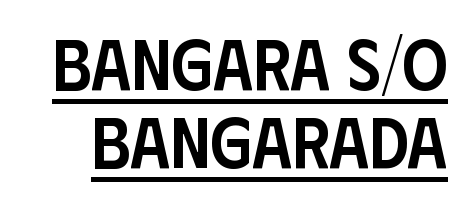
Q: Is the text bold? A: Semi-bold.
Q: Is the text italic (slanted)? A: No, it is upright.
Q: Is the typeface a serif or a sans-serif typeface? A: Sans-serif.
Q: Is the text underlined? A: Yes.
Q: Is the spacing between letters normal or unusually wide? A: Normal.
Q: Is the spacing between lines tight, normal or loose? A: Tight.
Q: Width (condensed, normal, or wide)? A: Condensed.
Q: Stroke contrast? A: Low.
Q: x-height? A: Large.
Q: Monospaced? A: No.
